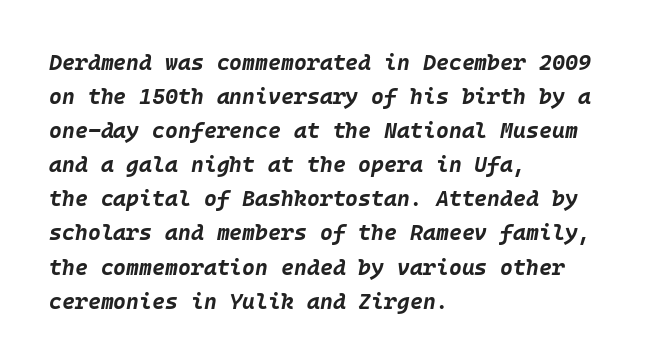
Q: Is the text bold? A: Yes.
Q: Is the text italic (slanted)? A: Yes, it leans right by about 10 degrees.
Q: Is the text underlined? A: No.
Q: How is the paragraph aligned? A: Left-aligned.
Q: Is the spacing between letters normal or unusually wide? A: Normal.
Q: Is the spacing between lines tight, normal or loose? A: Normal.
